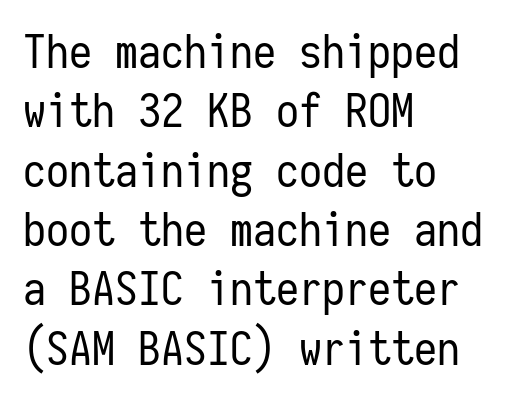
{"serif": "no", "italic": "no", "bold": "no", "weight": "regular", "width": "condensed", "stroke_contrast": "low", "x_height": "medium", "monospaced": "yes", "underline": "no", "align": "left", "line_spacing": "normal", "line_spacing_ratio": 1.29, "letter_spacing": "normal", "letter_spacing_em": 0.0, "glyph_px": 46}
